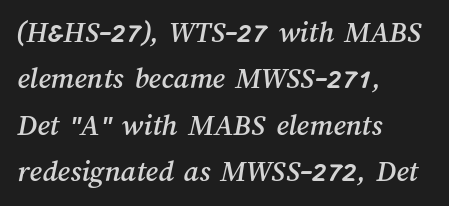
The image shows 31 px text type; set left-aligned, normal line spacing (1.5x), normal letter spacing, not underlined; medium stroke contrast and a medium x-height.
